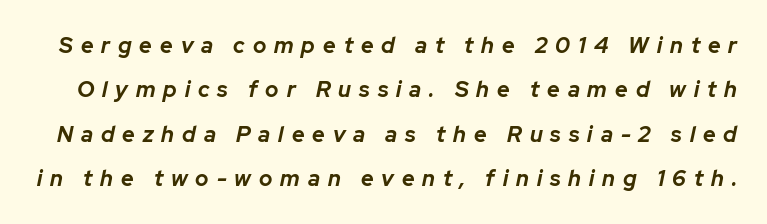
Each word looks stretched out because of the extra space between its letters. Every character sits at an angle, as italics do. In terms of leading, this rendering errs on the spacious side. Caption: bold face, heavy strokes.
